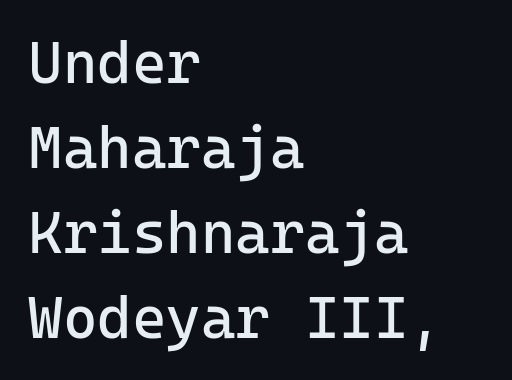
The image shows 59 px regular-weight sans-serif type, upright, monospaced; set left-aligned, normal line spacing (1.44x), normal letter spacing, not underlined; low stroke contrast and a medium x-height.
